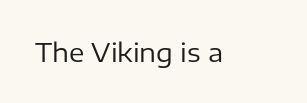
The image shows 26 px text type, upright; set normal letter spacing, not underlined.
